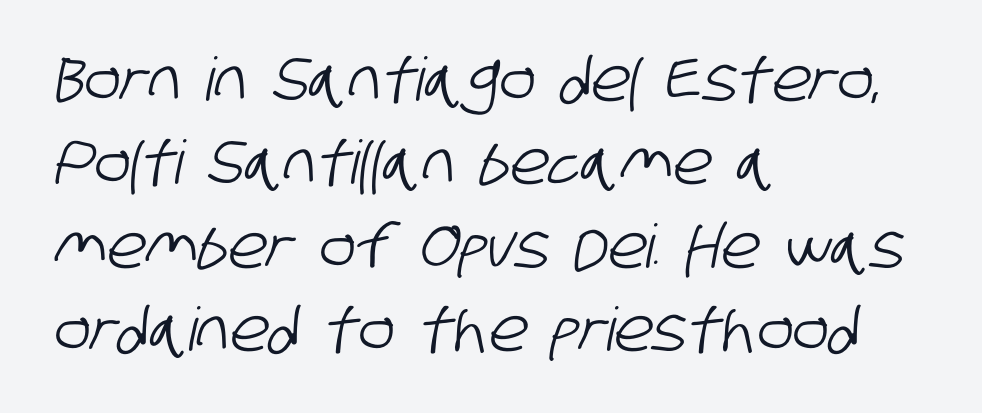
The rag falls on the right side of this text block. Nope, no serifs anywhere on these letters. Think of a printed novel: that variable character pitch is what you see here. The strip under each line holds only bare page.
